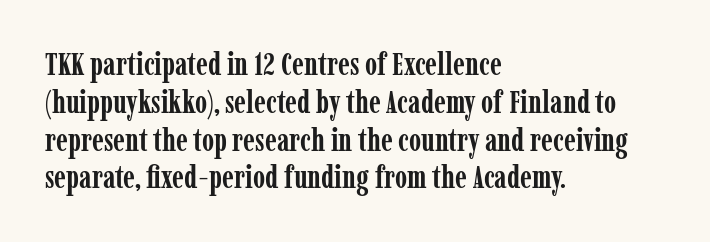
Q: Is the text bold? A: Yes.
Q: Is the text italic (slanted)? A: No, it is upright.
Q: Is the typeface a serif or a sans-serif typeface? A: Serif.
Q: Is the text underlined? A: No.
Q: How is the paragraph aligned? A: Left-aligned.
Q: Is the spacing between letters normal or unusually wide? A: Normal.
Q: Width (condensed, normal, or wide)? A: Condensed.
Q: Stroke contrast? A: Low.
Q: x-height? A: Medium.
Q: Monospaced? A: No.
